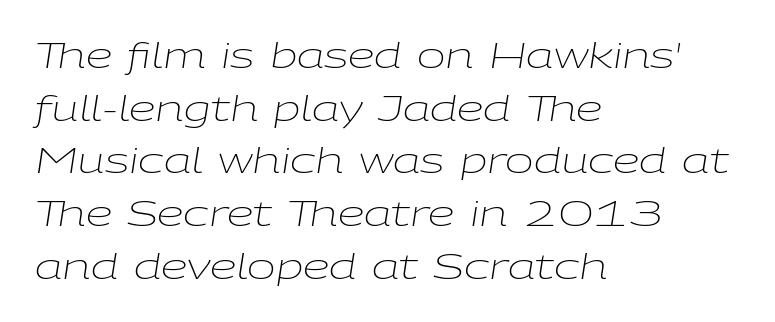
Q: Is the text bold? A: No.
Q: Is the text italic (slanted)? A: Yes, it leans right by about 9 degrees.
Q: Is the text underlined? A: No.
Q: How is the paragraph aligned? A: Left-aligned.
Q: Is the spacing between letters normal or unusually wide? A: Normal.
Q: Is the spacing between lines tight, normal or loose? A: Normal.
Q: Width (condensed, normal, or wide)? A: Wide.
Q: Stroke contrast? A: Low.
Q: x-height? A: Medium.
Q: Monospaced? A: No.
